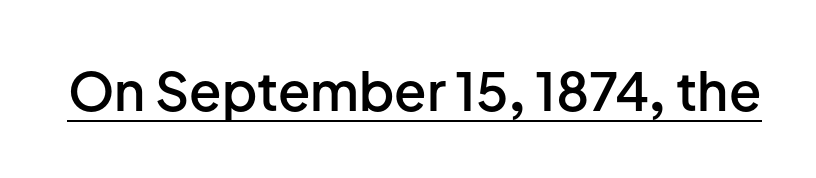
Q: Is the text bold? A: Semi-bold.
Q: Is the text italic (slanted)? A: No, it is upright.
Q: Is the typeface a serif or a sans-serif typeface? A: Sans-serif.
Q: Is the text underlined? A: Yes.
Q: Is the spacing between letters normal or unusually wide? A: Normal.
Q: Width (condensed, normal, or wide)? A: Normal.
Q: Stroke contrast? A: Low.
Q: x-height? A: Medium.
Q: Monospaced? A: No.
